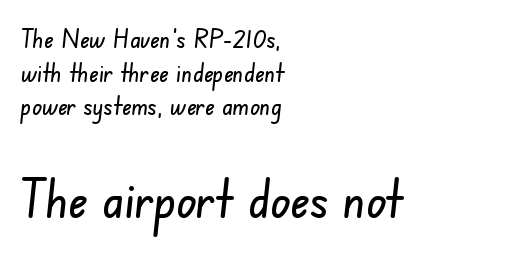
The image shows 53 px condensed sans-serif type; set left-aligned, normal line spacing (1.29x), normal letter spacing, not underlined; the second (bottom) block is 2.04x larger; low stroke contrast and a small x-height.
